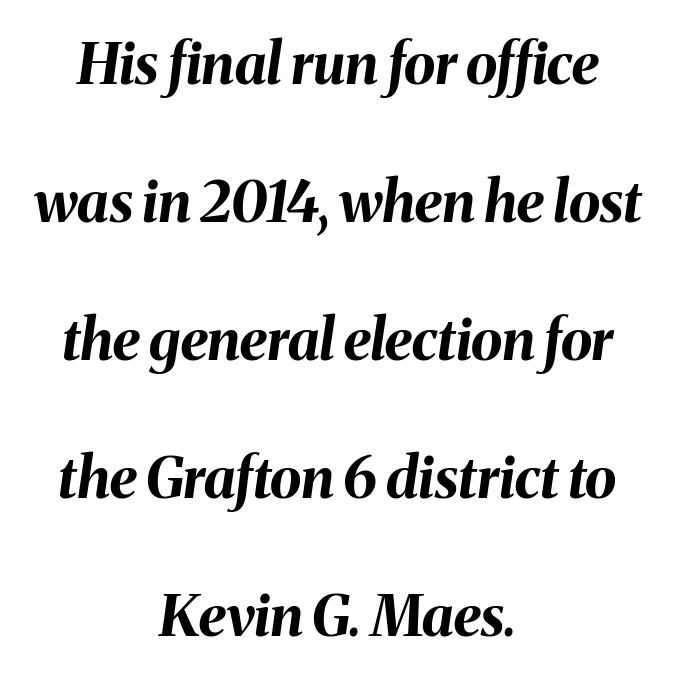
Q: Is the text bold? A: Yes.
Q: Is the text italic (slanted)? A: Yes, it leans right by about 8 degrees.
Q: Is the text underlined? A: No.
Q: How is the paragraph aligned? A: Centered.
Q: Is the spacing between letters normal or unusually wide? A: Normal.
Q: Is the spacing between lines tight, normal or loose? A: Loose.
Q: Width (condensed, normal, or wide)? A: Normal.
Q: Stroke contrast? A: Medium.
Q: x-height? A: Medium.
Q: Monospaced? A: No.
